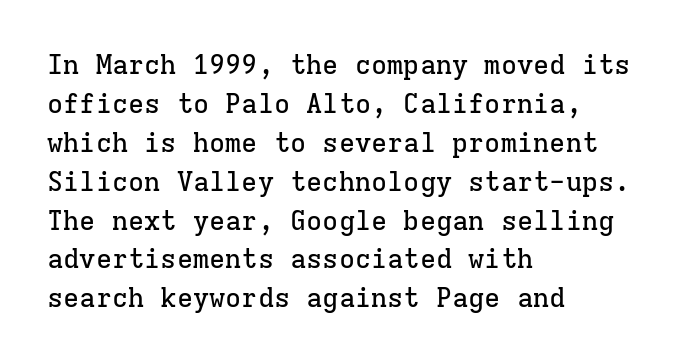
This block has exactly the height ordinary leading produces. The specimen reads as upright at a glance. Letters rest on an invisible, unmarked baseline. Compared with typical body copy, the letter spacing here is the same.
